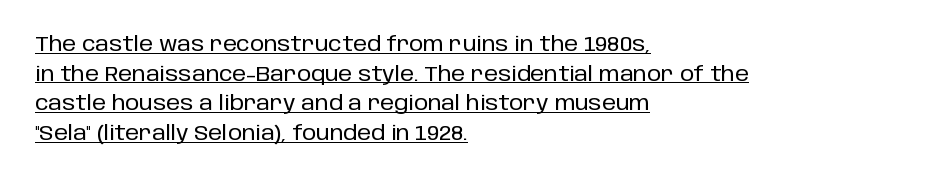
{"italic": "no", "underline": "yes", "align": "left", "line_spacing": "normal", "line_spacing_ratio": 1.48, "letter_spacing": "normal", "letter_spacing_em": 0.0, "glyph_px": 20}
